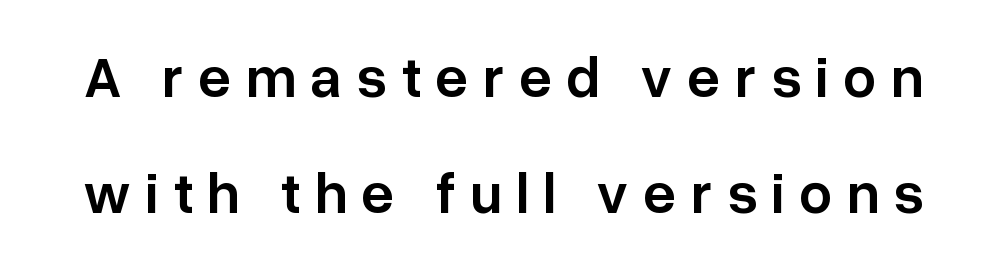
Q: Is the text bold? A: Semi-bold.
Q: Is the text italic (slanted)? A: No, it is upright.
Q: Is the typeface a serif or a sans-serif typeface? A: Sans-serif.
Q: Is the text underlined? A: No.
Q: Is the spacing between letters normal or unusually wide? A: Unusually wide.
Q: Is the spacing between lines tight, normal or loose? A: Loose.
Q: Width (condensed, normal, or wide)? A: Normal.
Q: Stroke contrast? A: Low.
Q: x-height? A: Medium.
Q: Monospaced? A: No.
